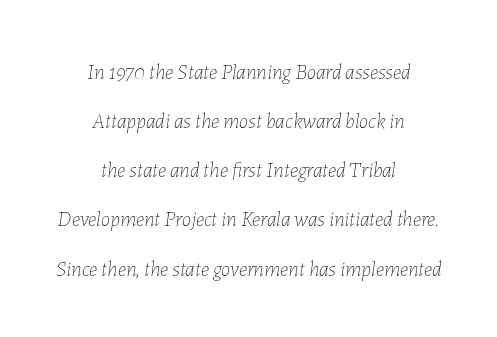
The image shows 21 px text type, italic (leaning right); set centered, loose line spacing (2.34x), normal letter spacing, not underlined.
